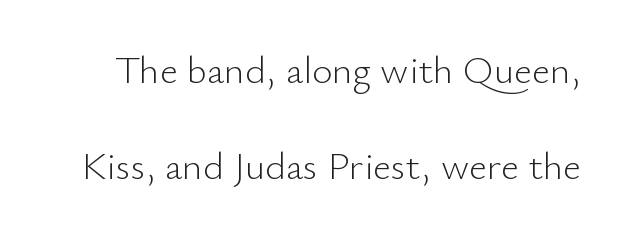
Q: Is the text bold? A: No.
Q: Is the text italic (slanted)? A: No, it is upright.
Q: Is the typeface a serif or a sans-serif typeface? A: Sans-serif.
Q: Is the text underlined? A: No.
Q: Is the spacing between letters normal or unusually wide? A: Normal.
Q: Is the spacing between lines tight, normal or loose? A: Loose.
Q: Width (condensed, normal, or wide)? A: Normal.
Q: Stroke contrast? A: Low.
Q: x-height? A: Small.
Q: Monospaced? A: No.
